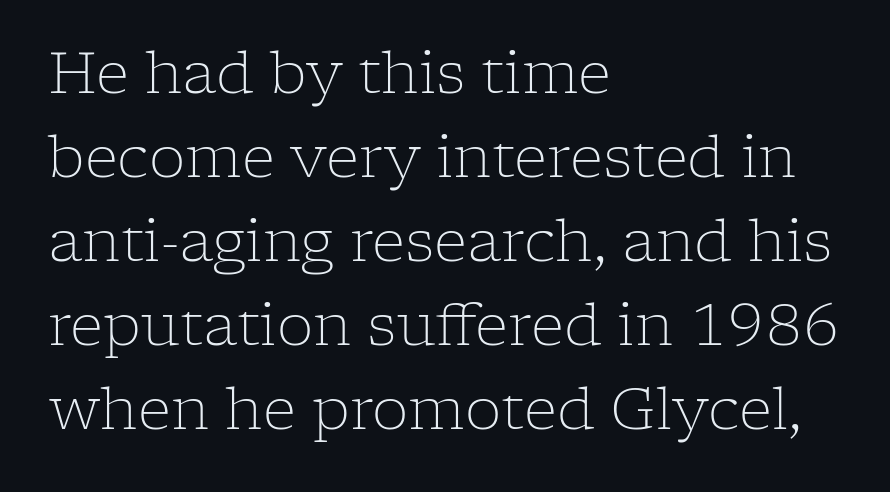
Q: Is the text bold? A: No.
Q: Is the text italic (slanted)? A: No, it is upright.
Q: Is the typeface a serif or a sans-serif typeface? A: Serif.
Q: Is the text underlined? A: No.
Q: How is the paragraph aligned? A: Left-aligned.
Q: Is the spacing between letters normal or unusually wide? A: Normal.
Q: Is the spacing between lines tight, normal or loose? A: Normal.
Q: Width (condensed, normal, or wide)? A: Normal.
Q: Stroke contrast? A: Low.
Q: x-height? A: Medium.
Q: Monospaced? A: No.
